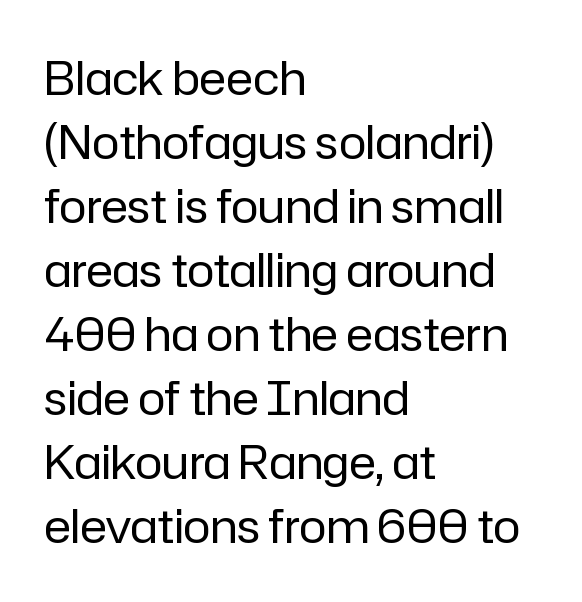
{"serif": "no", "italic": "no", "bold": "no", "weight": "regular", "width": "normal", "stroke_contrast": "low", "x_height": "medium", "monospaced": "no", "underline": "no", "align": "left", "line_spacing": "normal", "line_spacing_ratio": 1.39, "letter_spacing": "normal", "letter_spacing_em": 0.0, "glyph_px": 46}
